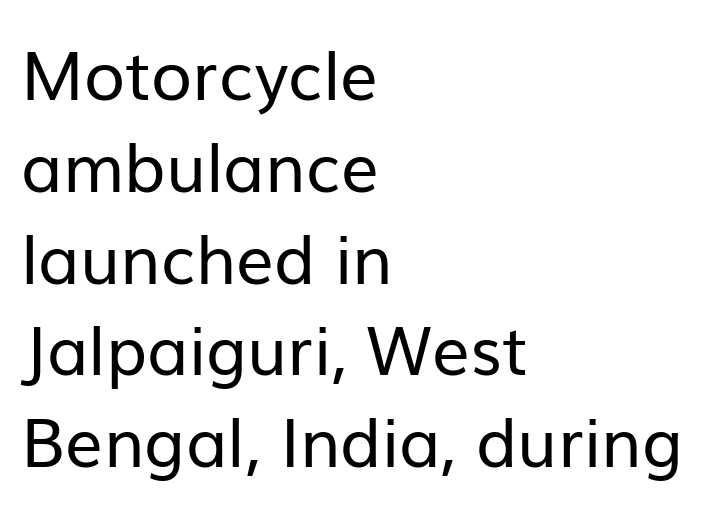
Here the designer chose a conventional face with non-uniform glyph widths. This rendering uses left alignment, leaving the right contour irregular. Stroke thickness stays within the range of a standard reading face or lighter. No extra tracking has been applied to these lines. In terms of letterform style, serifs are entirely absent. Vertically, the passage feels balanced, rows spaced as you'd expect.
